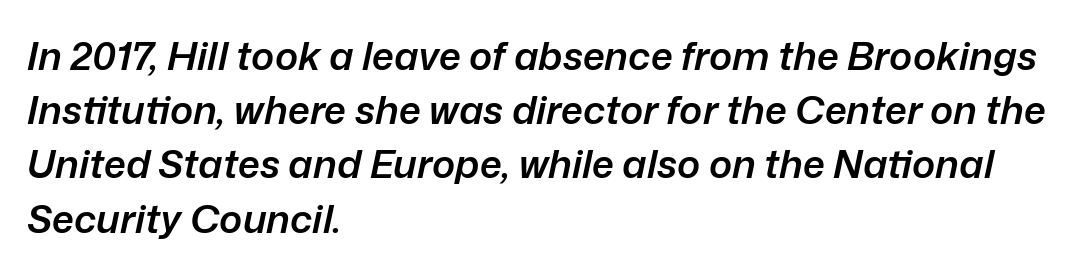
The sample has been set in demibold, a notch under bold. The foot of each line stays bare and open. When letters slant like this, we call the style italic. Nobody touched the tracking dial on this one. Successive baselines arrive at the customary interval.
